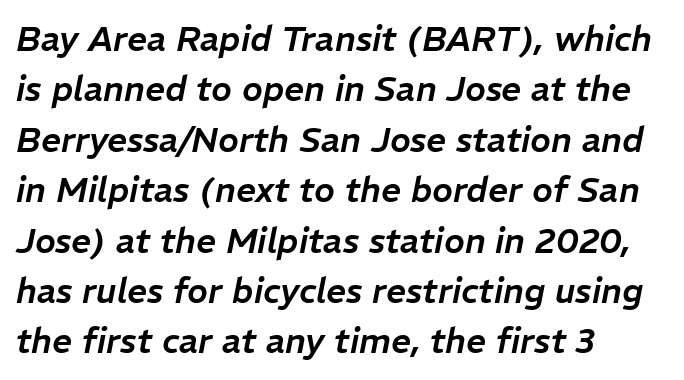
Q: Is the text italic (slanted)? A: Yes, it leans right by about 11 degrees.
Q: Is the text underlined? A: No.
Q: How is the paragraph aligned? A: Left-aligned.
Q: Is the spacing between letters normal or unusually wide? A: Normal.
Q: Is the spacing between lines tight, normal or loose? A: Normal.
Q: Width (condensed, normal, or wide)? A: Normal.
Q: Stroke contrast? A: Low.
Q: x-height? A: Medium.
Q: Monospaced? A: No.
